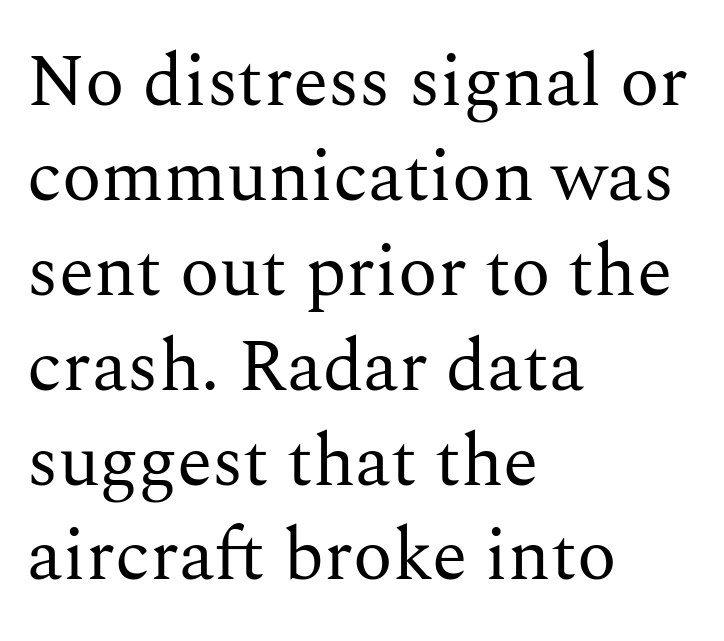
{"serif": "yes", "italic": "no", "bold": "no", "weight": "regular", "width": "normal", "stroke_contrast": "medium", "x_height": "medium", "monospaced": "no", "underline": "no", "align": "left", "line_spacing": "normal", "line_spacing_ratio": 1.3, "letter_spacing": "normal", "letter_spacing_em": 0.0, "glyph_px": 73}
